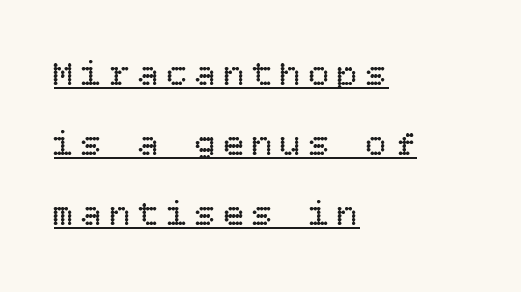
The image shows 36 px regular-weight type, upright; set left-aligned, loose line spacing (1.94x), underlined; low stroke contrast and a large x-height.
